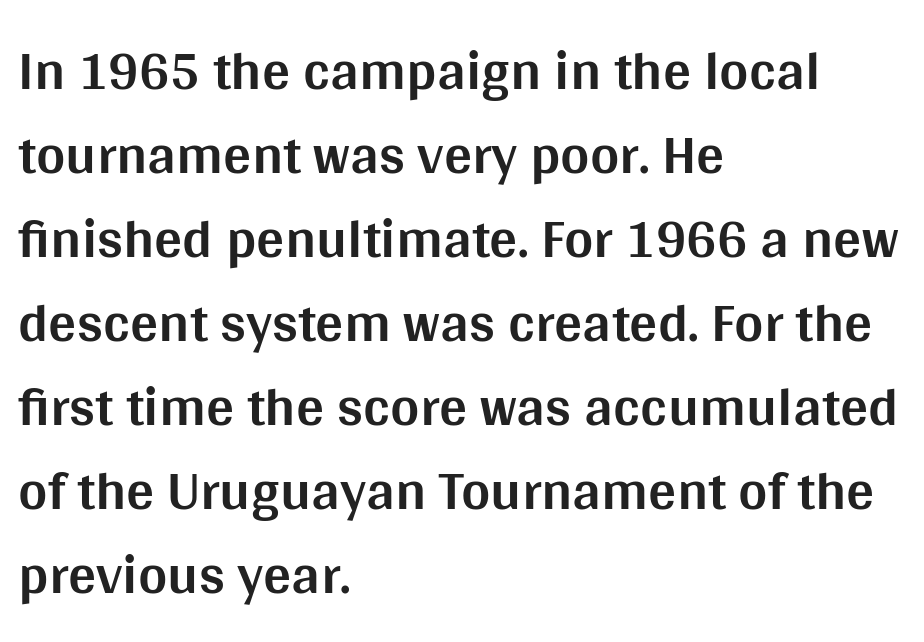
The image shows 56 px bold sans-serif type, upright; set left-aligned, normal line spacing (1.5x), normal letter spacing, not underlined; medium stroke contrast and a large x-height.
